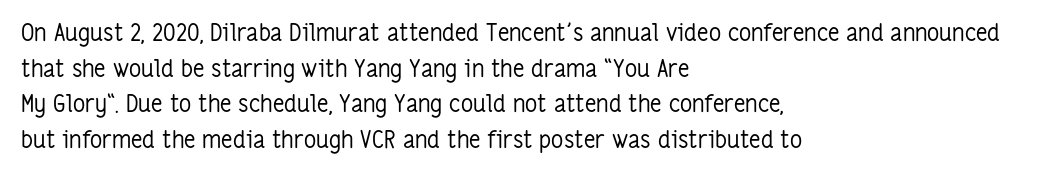
Q: Is the text bold? A: No.
Q: Is the text italic (slanted)? A: No, it is upright.
Q: Is the text underlined? A: No.
Q: How is the paragraph aligned? A: Left-aligned.
Q: Is the spacing between letters normal or unusually wide? A: Normal.
Q: Is the spacing between lines tight, normal or loose? A: Normal.
